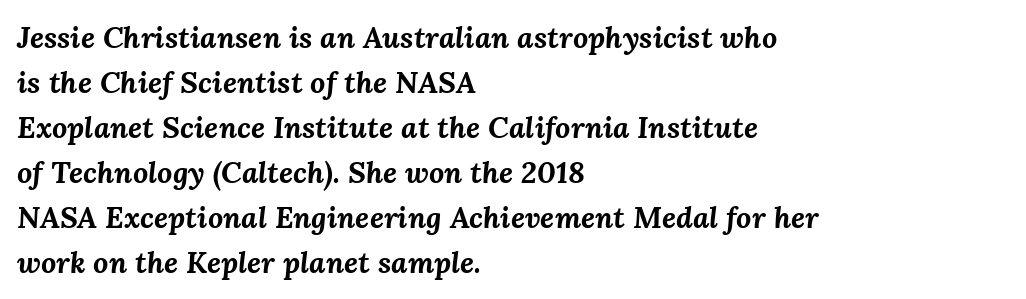
Q: Is the text bold? A: Yes.
Q: Is the text italic (slanted)? A: Yes, it leans right by about 3 degrees.
Q: Is the text underlined? A: No.
Q: How is the paragraph aligned? A: Left-aligned.
Q: Is the spacing between letters normal or unusually wide? A: Normal.
Q: Is the spacing between lines tight, normal or loose? A: Normal.
Q: Width (condensed, normal, or wide)? A: Normal.
Q: Stroke contrast? A: Medium.
Q: x-height? A: Medium.
Q: Monospaced? A: No.
